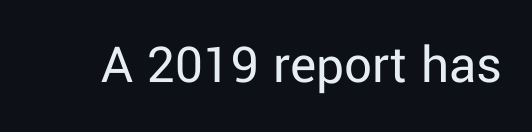
A typesetter would call this proportional, since set widths differ per character. The font sits on the lighter half of the weight spectrum, regular included. Italic? Not at all — the glyphs are vertical. Clear beneath every line of the passage. The letters sit at their default tracking, neither squeezed nor spread. This sample uses a sans-serif face.
